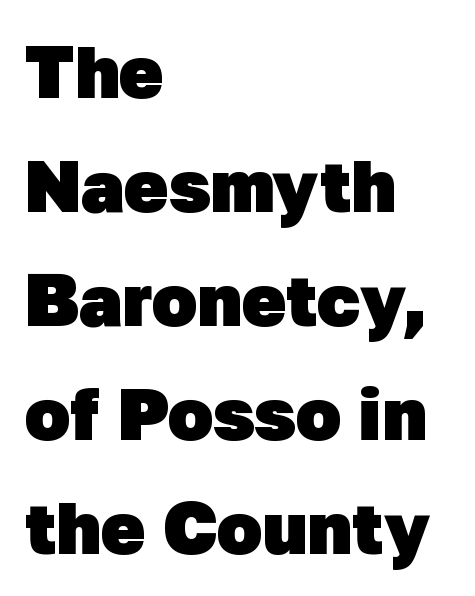
{"serif": "no", "bold": "yes", "weight": "heavy", "width": "normal", "stroke_contrast": "low", "x_height": "medium", "monospaced": "no", "underline": "no", "align": "left", "line_spacing": "normal", "line_spacing_ratio": 1.54, "letter_spacing": "normal", "letter_spacing_em": 0.0, "glyph_px": 74}
